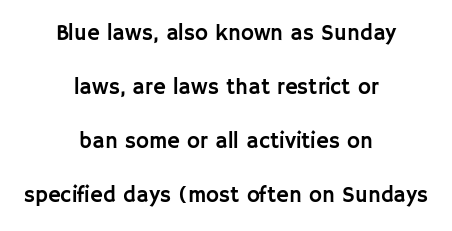
The image shows 22 px text type, upright; set centered, loose line spacing (2.46x), normal letter spacing, not underlined.
